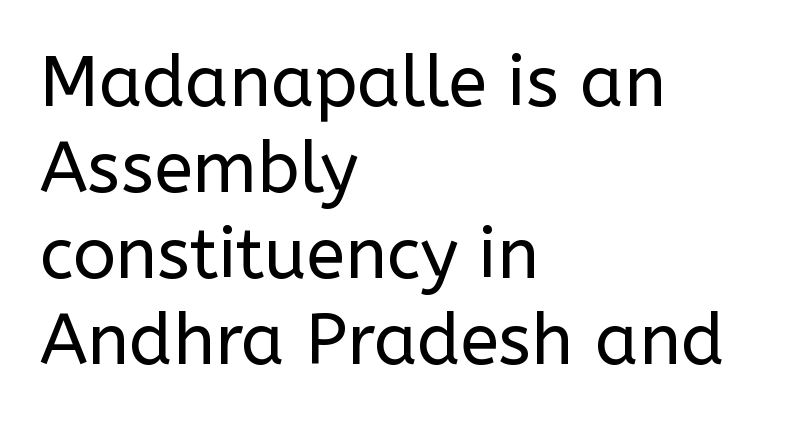
Character widths vary here, with narrow letters taking less room than wide ones. The text block is weighted toward the left margin, trailing off unevenly rightward. Notice how the stems are strictly vertical — no italics here. Each word holds together tightly as a unit, with standard inter-letter gaps. Quick note: underline off.
